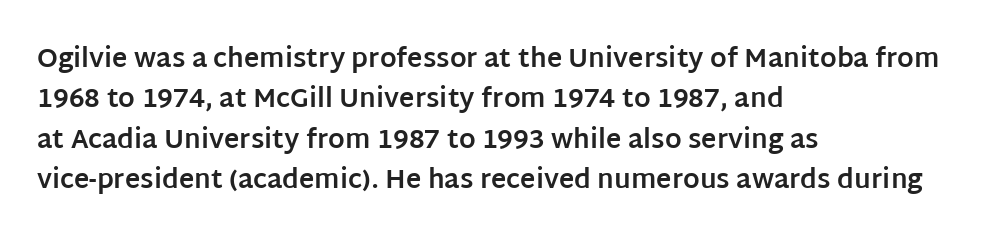
A classic flush-left, rag-right setting is used for this passage. Rows of type keep a routine distance in the vertical direction. Descenders are the only things crossing below the line. The strokes are fattened all the way to bold. Tracking value appears to be zero — textbook default spacing.
